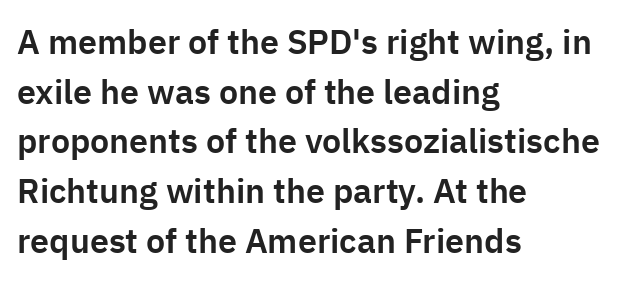
Regular leading. The type sits square on the baseline with zero lean. Check under the words: just untouched page. These lines keep a tight, regular rhythm from letter to letter.
